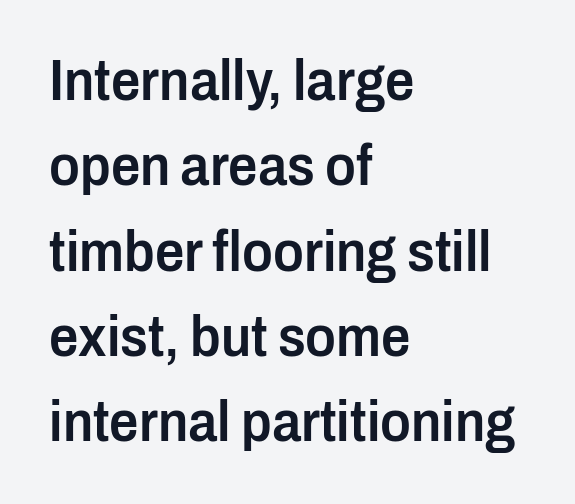
The image shows 58 px semibold, condensed sans-serif type, upright; set left-aligned, normal line spacing (1.47x), normal letter spacing, not underlined; low stroke contrast and a medium x-height.
